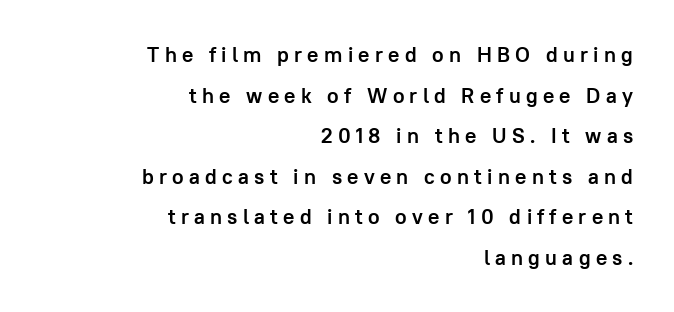
{"italic": "no", "bold": "yes", "underline": "no", "align": "right", "line_spacing": "loose", "line_spacing_ratio": 1.93, "letter_spacing": "wide", "letter_spacing_em": 0.25, "glyph_px": 21}
